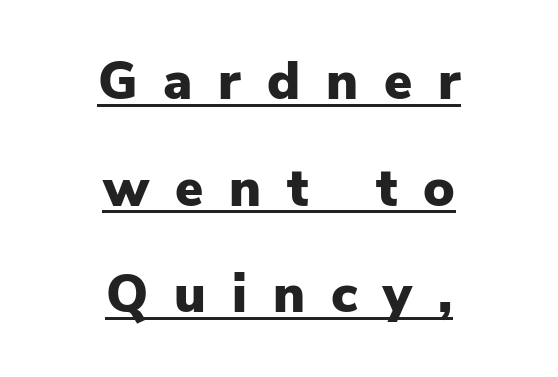
The line-height multiplier appears high, well above default. Both edges are ragged and mirror each other, which tells us the setting is centered. Loose tracking; the words dissolve into strings of separated letters. Is there any slant? The stems are plumb. The letters carry no serifs — their stems end cleanly without finishing strokes. Weight: bold.
